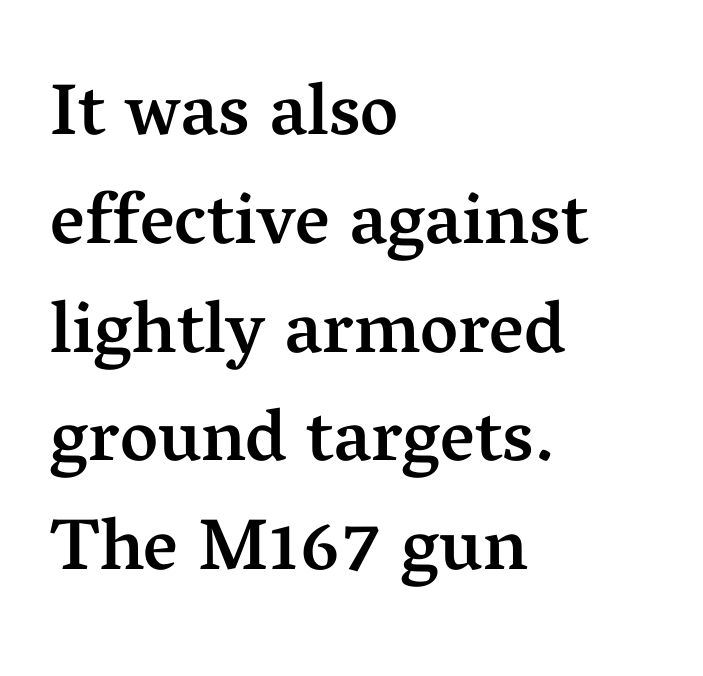
The image shows 73 px semibold serif type, upright; set left-aligned, normal line spacing (1.49x), normal letter spacing, not underlined; medium stroke contrast and a medium x-height.
